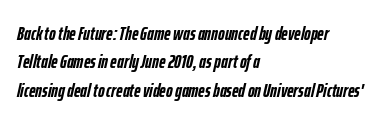
The image shows 20 px bold type, italic (leaning right); set left-aligned, normal line spacing (1.42x), normal letter spacing, not underlined.
